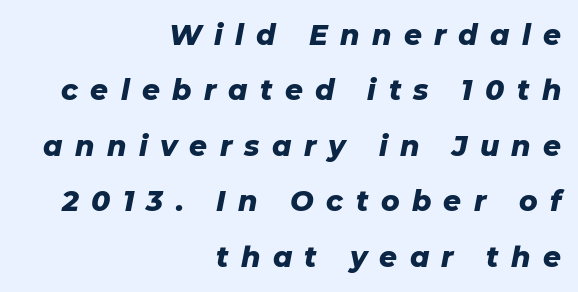
The image shows 28 px heavy type, italic (leaning right); set right-aligned, loose line spacing (1.98x), unusually wide letter spacing (+0.44 em), not underlined; low stroke contrast and a medium x-height.
